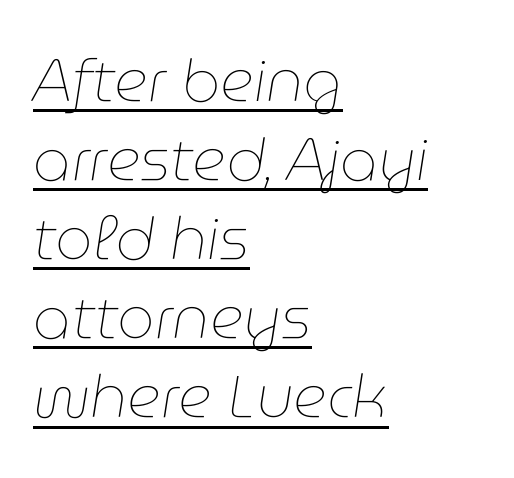
Q: Is the text bold? A: No.
Q: Is the text italic (slanted)? A: Yes, it leans right by about 9 degrees.
Q: Is the text underlined? A: Yes.
Q: How is the paragraph aligned? A: Left-aligned.
Q: Is the spacing between letters normal or unusually wide? A: Normal.
Q: Is the spacing between lines tight, normal or loose? A: Normal.
Q: Width (condensed, normal, or wide)? A: Normal.
Q: Stroke contrast? A: Low.
Q: x-height? A: Medium.
Q: Monospaced? A: No.
